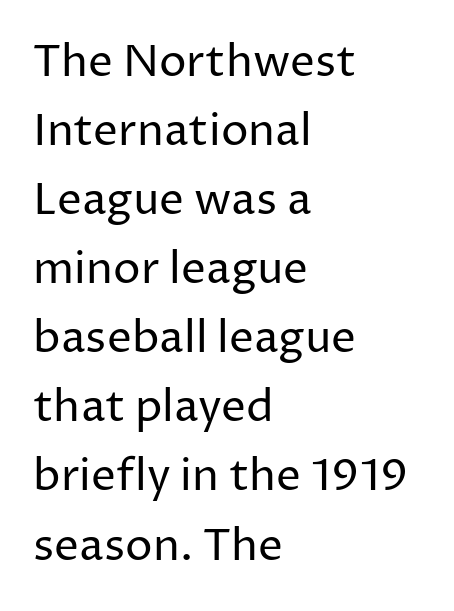
Q: Is the text bold? A: No.
Q: Is the text italic (slanted)? A: No, it is upright.
Q: Is the typeface a serif or a sans-serif typeface? A: Sans-serif.
Q: Is the text underlined? A: No.
Q: How is the paragraph aligned? A: Left-aligned.
Q: Is the spacing between letters normal or unusually wide? A: Normal.
Q: Is the spacing between lines tight, normal or loose? A: Normal.
Q: Width (condensed, normal, or wide)? A: Normal.
Q: Stroke contrast? A: Low.
Q: x-height? A: Medium.
Q: Monospaced? A: No.
